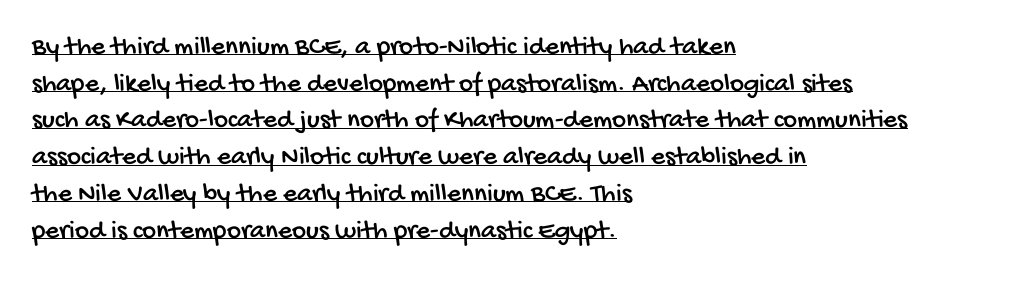
The image shows 27 px text type; set left-aligned, normal line spacing (1.36x), normal letter spacing, underlined.
